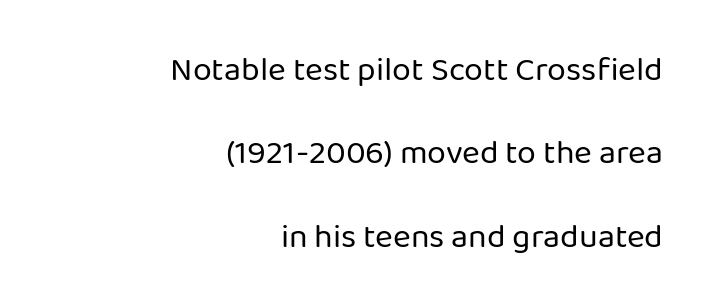
The image shows 34 px regular-weight sans-serif type, upright; set right-aligned, loose line spacing (2.45x), normal letter spacing, not underlined; low stroke contrast and a medium x-height.
